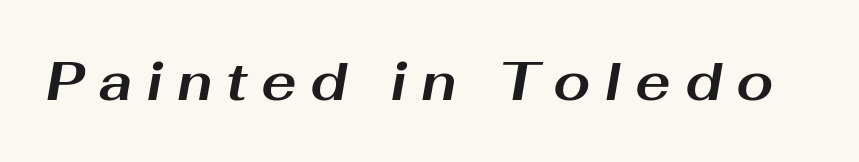
The typography opts for an oblique posture over an upright one. Someone cranked the tracking dial way up on this one. Bold? Absolutely — the strokes are thick and heavy. Descenders are the only things crossing below the line. Varying glyph widths throughout — classic text-font behaviour.
